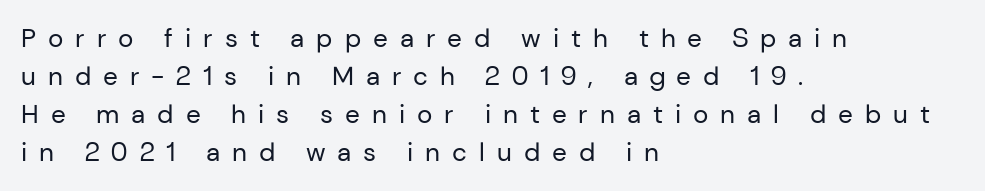
The image shows 26 px text type, upright; set left-aligned, normal line spacing (1.46x), unusually wide letter spacing (+0.46 em), not underlined.
